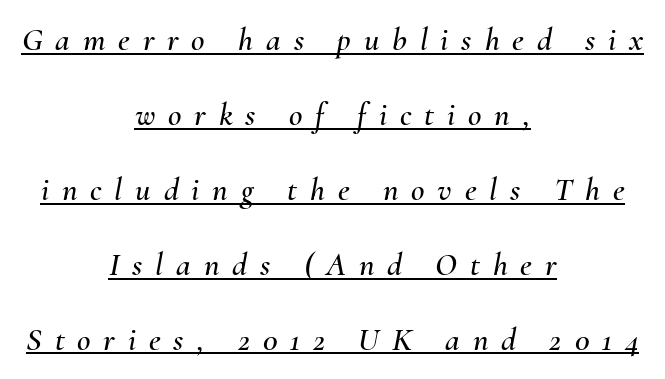
{"italic": "yes", "lean": "right", "slant_degrees": 10, "width": "normal", "stroke_contrast": "medium", "x_height": "small", "monospaced": "no", "underline": "yes", "align": "center", "line_spacing": "loose", "line_spacing_ratio": 2.27, "letter_spacing": "wide", "letter_spacing_em": 0.39, "glyph_px": 33}
